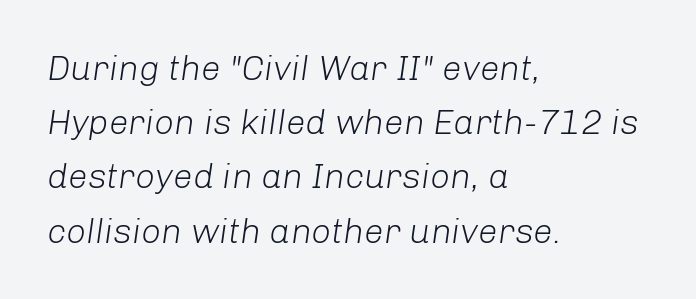
Glance below the letters and you will spot only blank space. This is oblique type, the kind used for emphasis or titles. Line beginnings align vertically; line endings do not. You could not count columns in this text — the font is proportionally spaced. The passage shown has conventional tracking throughout.
